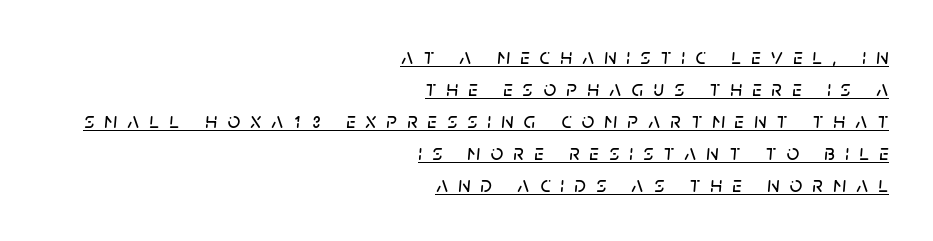
{"italic": "yes", "lean": "right", "slant_degrees": 5, "underline": "yes", "align": "right", "line_spacing": "normal", "line_spacing_ratio": 1.45, "letter_spacing": "wide", "letter_spacing_em": 0.47, "glyph_px": 22}
